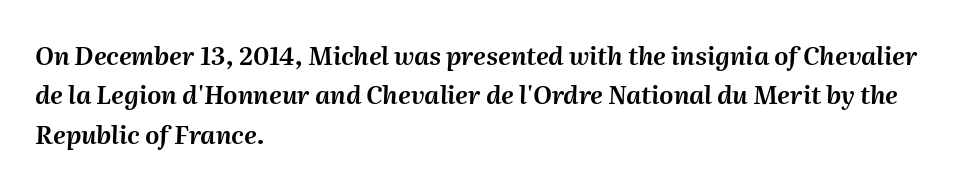
{"italic": "yes", "lean": "right", "slant_degrees": 2, "underline": "no", "align": "left", "line_spacing": "normal", "line_spacing_ratio": 1.58, "letter_spacing": "normal", "letter_spacing_em": 0.0, "glyph_px": 25}
